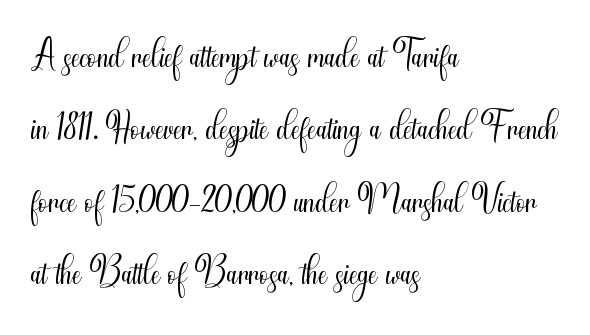
The image shows 54 px light, condensed sans-serif type; set left-aligned, normal line spacing (1.34x), normal letter spacing, not underlined; medium stroke contrast and a small x-height.
